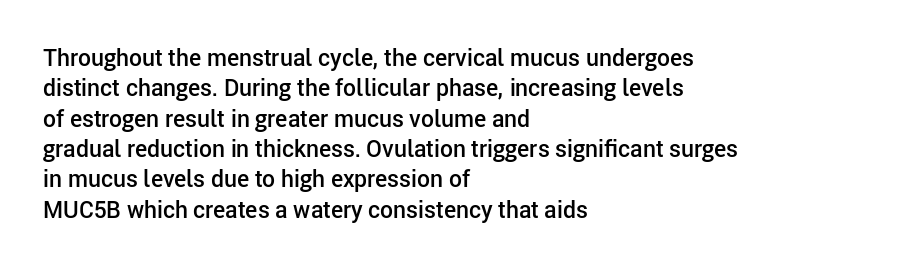
The space between consecutive lines is moderate. Each glyph is drawn with semibold strokes, heavier than normal yet not fully bold. Casual observation: everything's shoved over to the left. Letters rest on an invisible, unmarked baseline. It's the straight-up-and-down kind of type. Standard letterfit; no display-style spreading of the glyphs.
